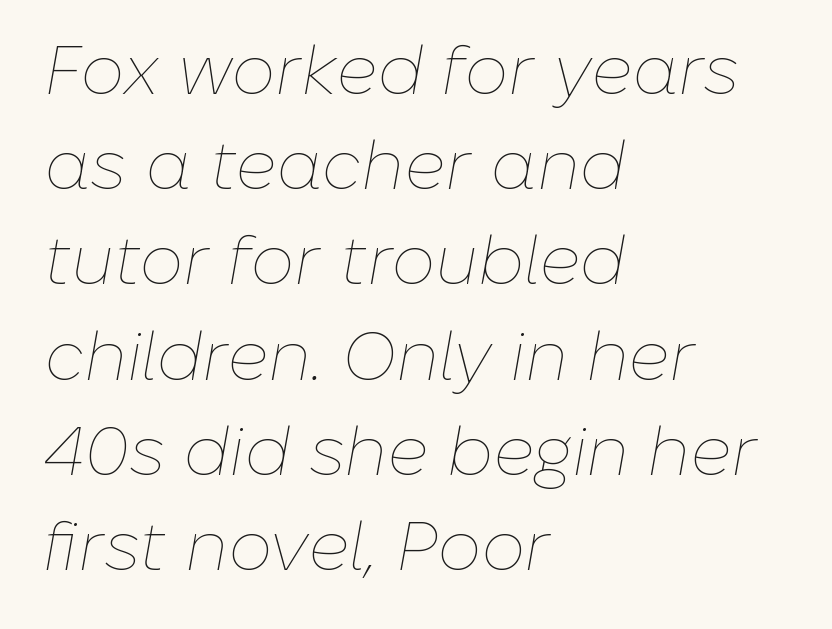
The image shows 69 px thin type, italic (leaning right); set left-aligned, normal line spacing (1.38x), normal letter spacing, not underlined; low stroke contrast and a medium x-height.
